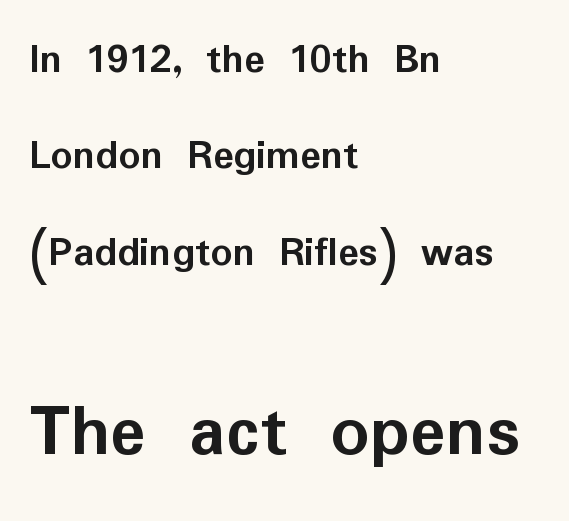
The image shows 76 px semibold sans-serif type, upright; set left-aligned, loose line spacing (2.24x), normal letter spacing, not underlined; the second (bottom) block is 1.77x larger; low stroke contrast and a medium x-height.
